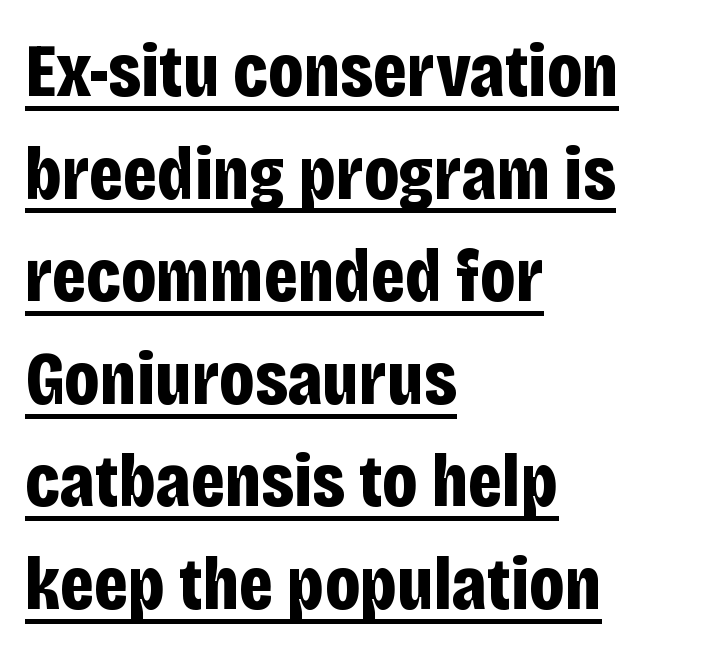
Q: Is the text bold? A: Yes.
Q: Is the text italic (slanted)? A: No, it is upright.
Q: Is the typeface a serif or a sans-serif typeface? A: Sans-serif.
Q: Is the text underlined? A: Yes.
Q: How is the paragraph aligned? A: Left-aligned.
Q: Is the spacing between letters normal or unusually wide? A: Normal.
Q: Is the spacing between lines tight, normal or loose? A: Normal.
Q: Width (condensed, normal, or wide)? A: Condensed.
Q: Stroke contrast? A: Low.
Q: x-height? A: Large.
Q: Monospaced? A: No.
